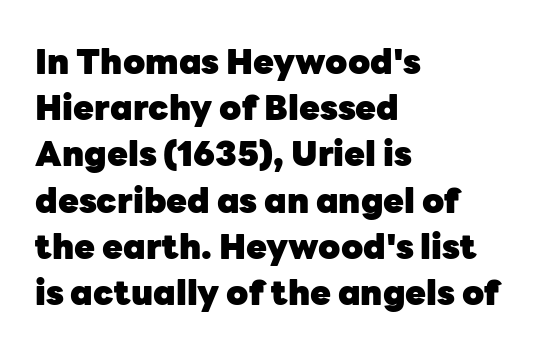
The image shows 34 px heavy sans-serif type, upright; set left-aligned, normal line spacing (1.36x), normal letter spacing, not underlined; low stroke contrast and a medium x-height.
